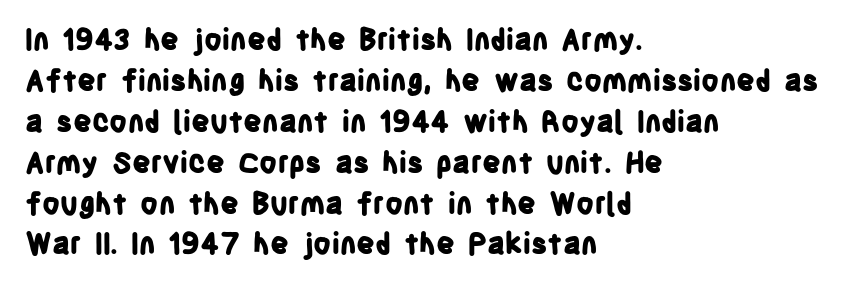
Q: Is the text bold? A: Yes.
Q: Is the text italic (slanted)? A: No, it is upright.
Q: Is the typeface a serif or a sans-serif typeface? A: Sans-serif.
Q: Is the text underlined? A: No.
Q: How is the paragraph aligned? A: Left-aligned.
Q: Is the spacing between letters normal or unusually wide? A: Normal.
Q: Is the spacing between lines tight, normal or loose? A: Normal.
Q: Width (condensed, normal, or wide)? A: Condensed.
Q: Stroke contrast? A: Low.
Q: x-height? A: Large.
Q: Monospaced? A: No.
